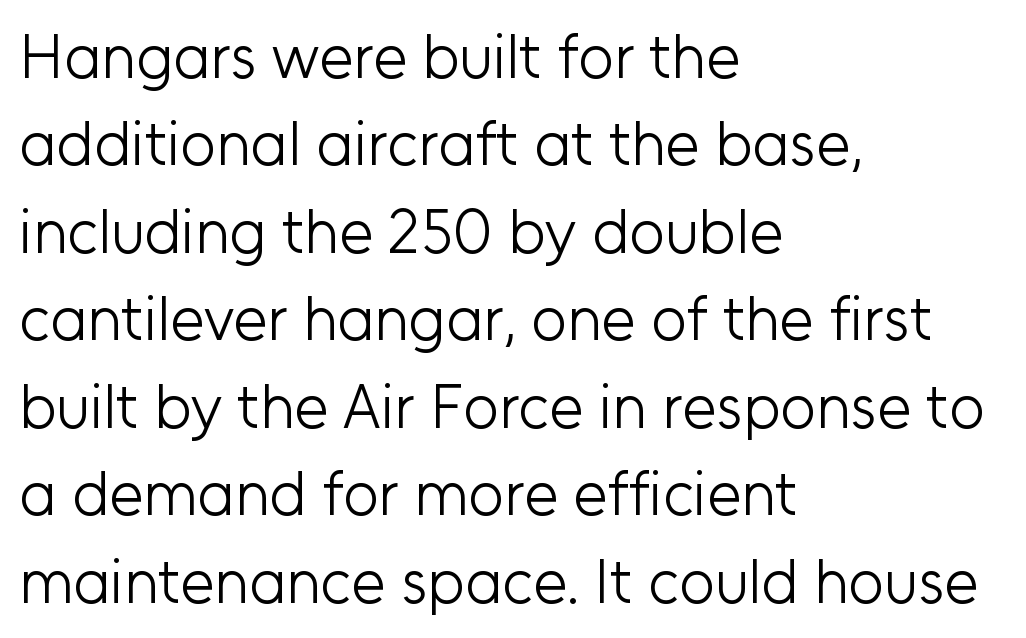
Which margin do the lines hug? The left one — the right edge is uneven. The line texture is even and compact thanks to regular tracking. Evenly set lines give the paragraph a standard silhouette. The characters display no serif detailing; their extremities are plain. Does the lettering tilt? It doesn't — this is upright. Each letter keeps its own natural width here, so spacing adapts to shape.
